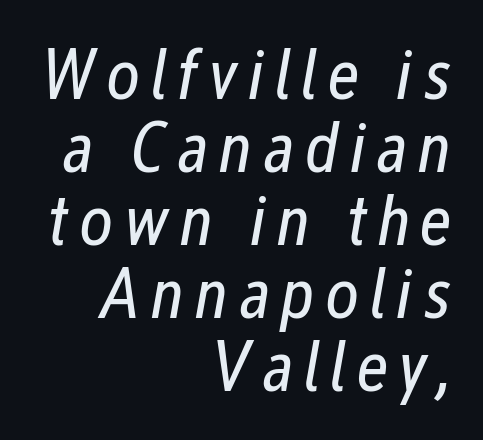
{"italic": "yes", "lean": "right", "slant_degrees": 12, "bold": "no", "weight": "regular", "width": "condensed", "stroke_contrast": "low", "x_height": "medium", "monospaced": "no", "underline": "no", "align": "right", "line_spacing": "tight", "line_spacing_ratio": 1.0, "glyph_px": 73}
